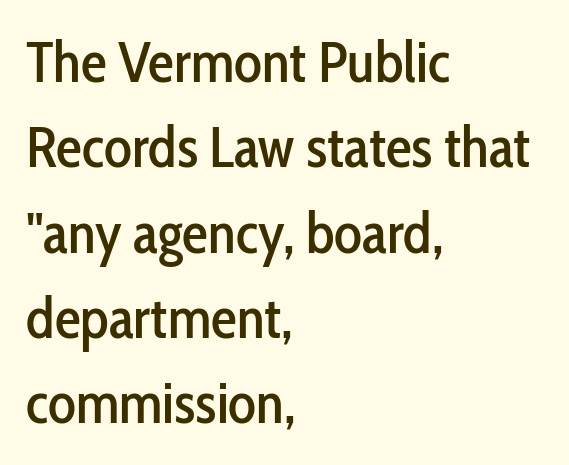
{"serif": "no", "italic": "no", "width": "condensed", "stroke_contrast": "low", "x_height": "medium", "monospaced": "no", "underline": "no", "align": "left", "line_spacing": "normal", "line_spacing_ratio": 1.47, "letter_spacing": "normal", "letter_spacing_em": 0.0, "glyph_px": 58}
